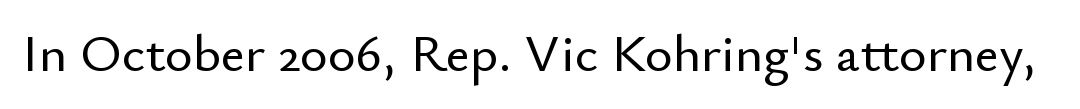
Q: Is the text italic (slanted)? A: No, it is upright.
Q: Is the typeface a serif or a sans-serif typeface? A: Sans-serif.
Q: Is the text underlined? A: No.
Q: Is the spacing between letters normal or unusually wide? A: Normal.
Q: Width (condensed, normal, or wide)? A: Normal.
Q: Stroke contrast? A: Low.
Q: x-height? A: Small.
Q: Monospaced? A: No.
